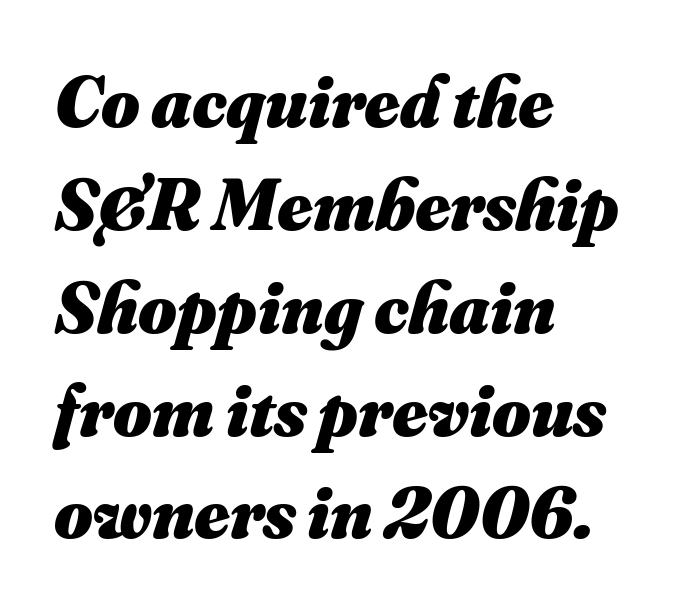
The image shows 74 px heavy type; set left-aligned, normal line spacing (1.39x), normal letter spacing, not underlined; medium stroke contrast and a small x-height.
